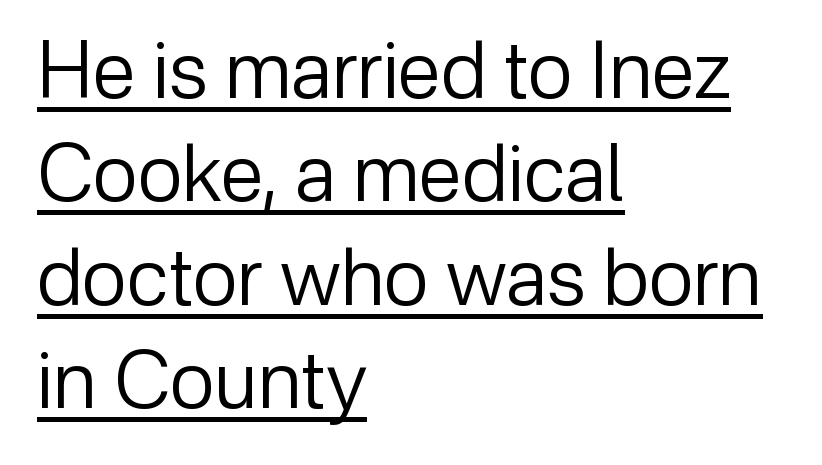
The image shows 79 px regular-weight sans-serif type, upright; set left-aligned, normal line spacing (1.31x), normal letter spacing, underlined; low stroke contrast and a medium x-height.
